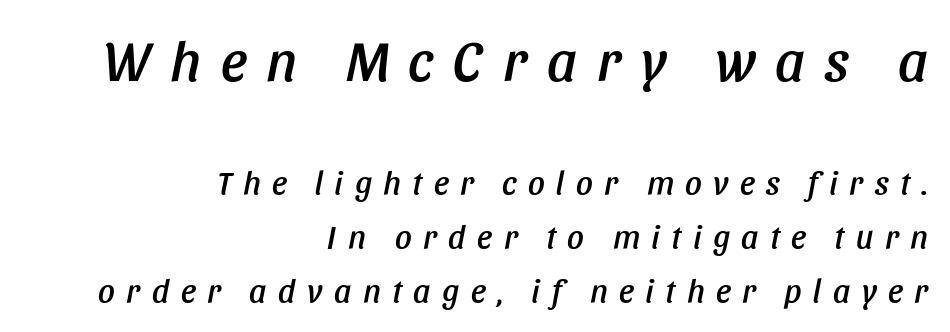
Q: Is the text italic (slanted)? A: Yes, it leans right by about 11 degrees.
Q: Is the text underlined? A: No.
Q: How is the paragraph aligned? A: Right-aligned.
Q: Is the spacing between letters normal or unusually wide? A: Unusually wide.
Q: Is the spacing between lines tight, normal or loose? A: Normal.
Q: Which block of text is set in a larger size, the first (top) or the second (bottom)? A: The first (top) one.
Q: Width (condensed, normal, or wide)? A: Condensed.
Q: Stroke contrast? A: Low.
Q: x-height? A: Large.
Q: Monospaced? A: No.
